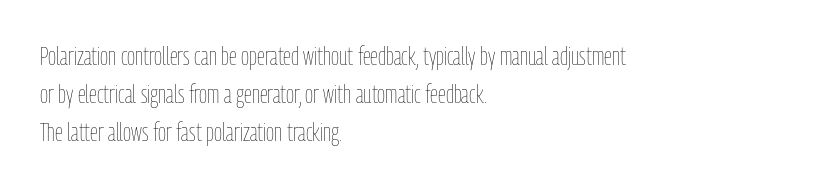
Q: Is the text bold? A: No.
Q: Is the text italic (slanted)? A: No, it is upright.
Q: Is the text underlined? A: No.
Q: How is the paragraph aligned? A: Left-aligned.
Q: Is the spacing between letters normal or unusually wide? A: Normal.
Q: Is the spacing between lines tight, normal or loose? A: Normal.
